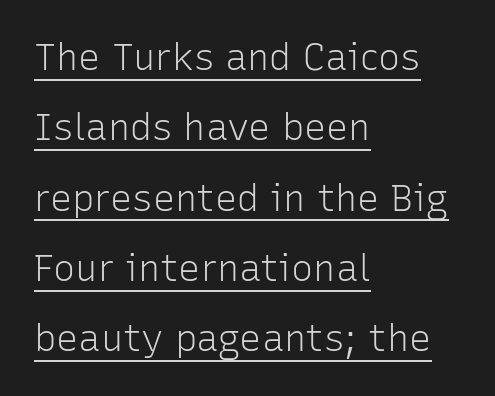
Q: Is the text bold? A: No.
Q: Is the text italic (slanted)? A: No, it is upright.
Q: Is the typeface a serif or a sans-serif typeface? A: Sans-serif.
Q: Is the text underlined? A: Yes.
Q: How is the paragraph aligned? A: Left-aligned.
Q: Is the spacing between letters normal or unusually wide? A: Normal.
Q: Is the spacing between lines tight, normal or loose? A: Loose.
Q: Width (condensed, normal, or wide)? A: Normal.
Q: Stroke contrast? A: Low.
Q: x-height? A: Medium.
Q: Monospaced? A: No.
